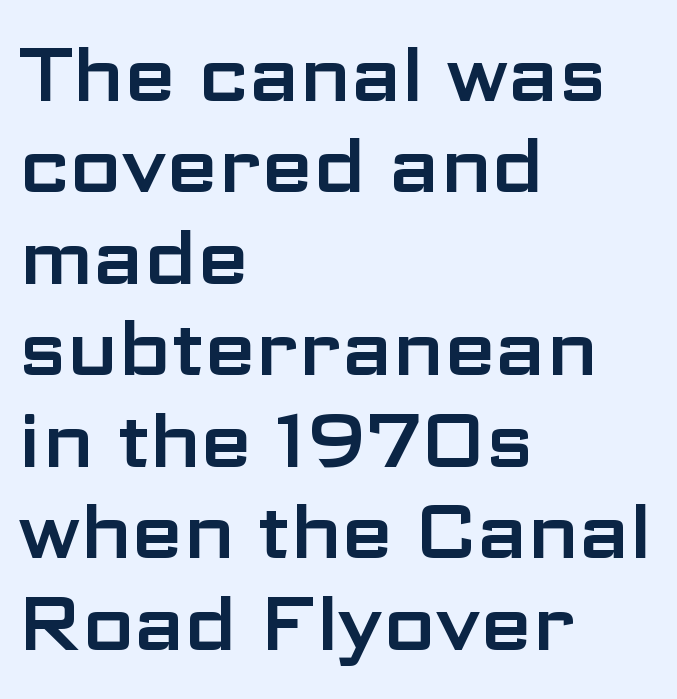
{"serif": "no", "italic": "no", "width": "wide", "stroke_contrast": "low", "x_height": "medium", "monospaced": "no", "underline": "no", "align": "left", "line_spacing_ratio": 1.22, "letter_spacing": "normal", "letter_spacing_em": 0.0, "glyph_px": 75}
